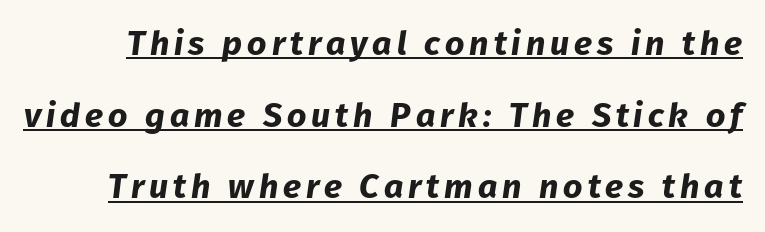
Q: Is the text bold? A: Yes.
Q: Is the text italic (slanted)? A: Yes, it leans right by about 8 degrees.
Q: Is the text underlined? A: Yes.
Q: Is the spacing between lines tight, normal or loose? A: Loose.
Q: Width (condensed, normal, or wide)? A: Normal.
Q: Stroke contrast? A: Low.
Q: x-height? A: Medium.
Q: Monospaced? A: No.
